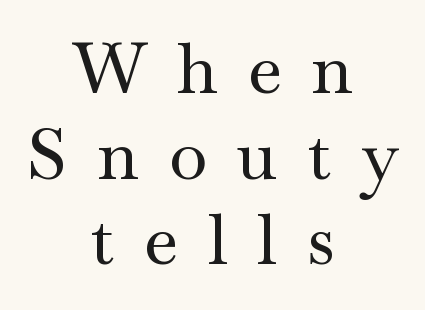
Short and long lines alike share a common midpoint. The line texture is sparse and dotted thanks to wide tracking. In terms of posture, this sample is upright. Looks like regular typesetting: each glyph gets only the width it needs. Stroke terminals: seriffed. Plain, unruled lines of type.
